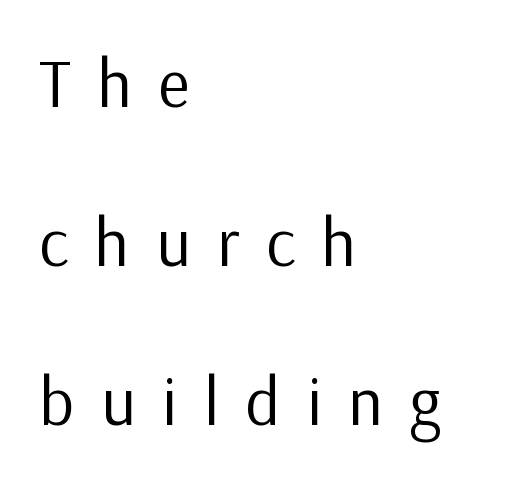
{"serif": "no", "italic": "no", "bold": "no", "weight": "regular", "width": "normal", "stroke_contrast": "low", "x_height": "medium", "monospaced": "no", "underline": "no", "align": "left", "line_spacing": "loose", "line_spacing_ratio": 2.34, "letter_spacing": "wide", "letter_spacing_em": 0.39, "glyph_px": 68}
